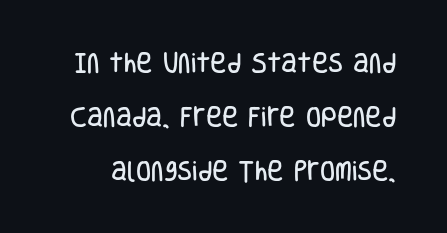
The image shows 22 px text type, upright; set loose line spacing (2.45x), normal letter spacing, not underlined.
